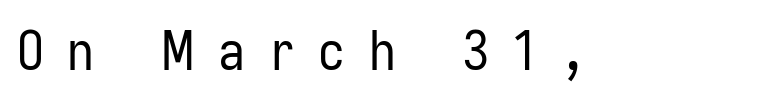
Q: Is the text bold? A: No.
Q: Is the text italic (slanted)? A: No, it is upright.
Q: Is the typeface a serif or a sans-serif typeface? A: Sans-serif.
Q: Is the text underlined? A: No.
Q: Is the spacing between letters normal or unusually wide? A: Unusually wide.
Q: Width (condensed, normal, or wide)? A: Condensed.
Q: Stroke contrast? A: Low.
Q: x-height? A: Medium.
Q: Monospaced? A: No.
